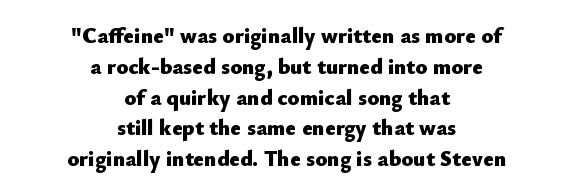
The image shows 22 px bold type, upright; set centered, normal line spacing (1.4x), normal letter spacing, not underlined.
